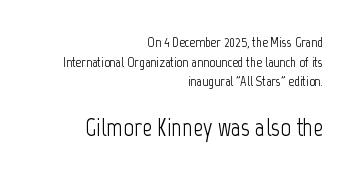
The later block is typeset at a bigger size than the earlier block. Upright lettering throughout. Here the glyphs are tracked normally, forming tight word shapes. The weight would be labelled regular, book, light, or lighter still.
